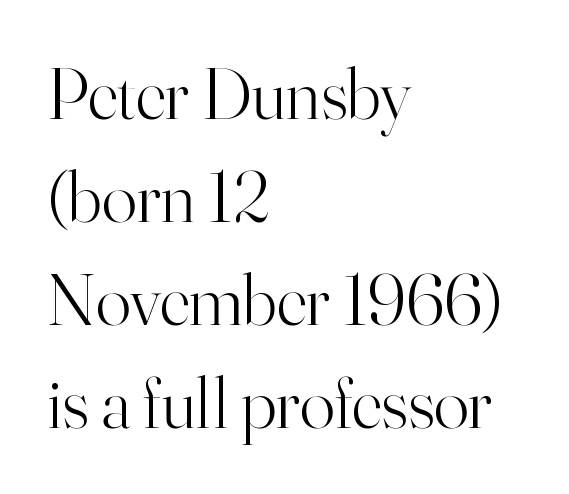
Q: Is the text bold? A: No.
Q: Is the text italic (slanted)? A: No, it is upright.
Q: Is the typeface a serif or a sans-serif typeface? A: Serif.
Q: Is the text underlined? A: No.
Q: How is the paragraph aligned? A: Left-aligned.
Q: Is the spacing between letters normal or unusually wide? A: Normal.
Q: Is the spacing between lines tight, normal or loose? A: Normal.
Q: Width (condensed, normal, or wide)? A: Normal.
Q: Stroke contrast? A: High.
Q: x-height? A: Small.
Q: Monospaced? A: No.
